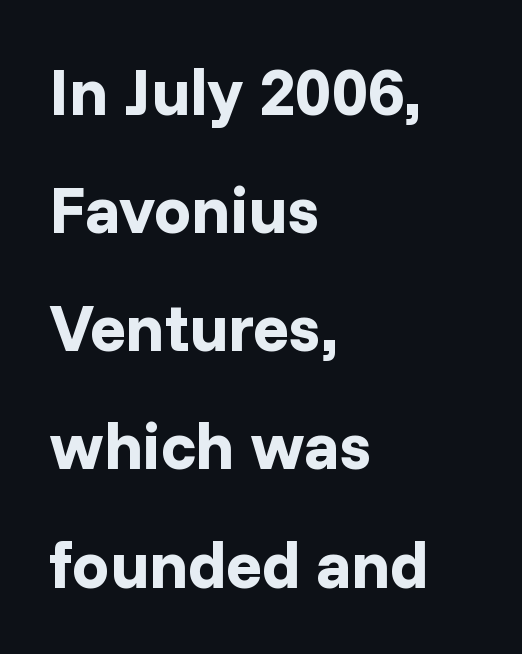
Q: Is the text bold? A: Yes.
Q: Is the text italic (slanted)? A: No, it is upright.
Q: Is the typeface a serif or a sans-serif typeface? A: Sans-serif.
Q: Is the text underlined? A: No.
Q: How is the paragraph aligned? A: Left-aligned.
Q: Is the spacing between letters normal or unusually wide? A: Normal.
Q: Width (condensed, normal, or wide)? A: Normal.
Q: Stroke contrast? A: Low.
Q: x-height? A: Medium.
Q: Monospaced? A: No.
